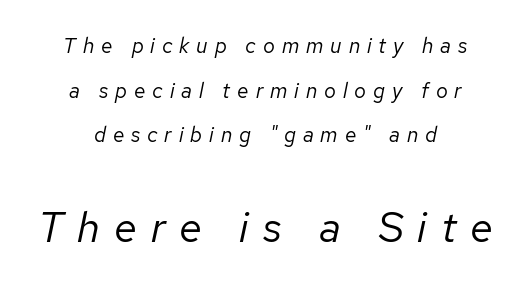
{"italic": "yes", "lean": "right", "slant_degrees": 12, "bold": "no", "weight": "regular", "width": "normal", "stroke_contrast": "low", "x_height": "medium", "monospaced": "no", "underline": "no", "align": "center", "line_spacing": "loose", "line_spacing_ratio": 2.13, "letter_spacing": "wide", "letter_spacing_em": 0.33, "larger_block": "second", "size_ratio": 2.0, "glyph_px": 42}
